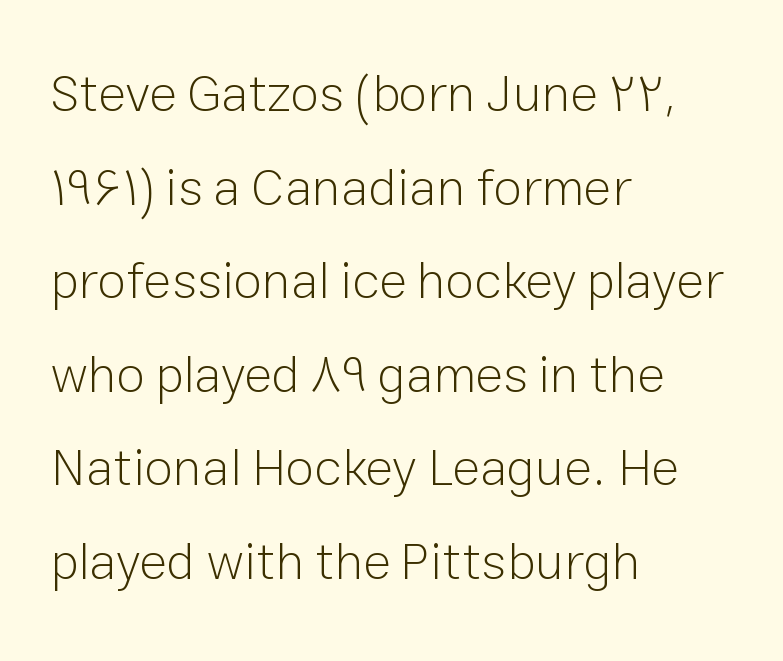
Q: Is the text bold? A: No.
Q: Is the text italic (slanted)? A: No, it is upright.
Q: Is the typeface a serif or a sans-serif typeface? A: Sans-serif.
Q: Is the text underlined? A: No.
Q: How is the paragraph aligned? A: Left-aligned.
Q: Is the spacing between letters normal or unusually wide? A: Normal.
Q: Width (condensed, normal, or wide)? A: Normal.
Q: Stroke contrast? A: Low.
Q: x-height? A: Medium.
Q: Monospaced? A: No.
